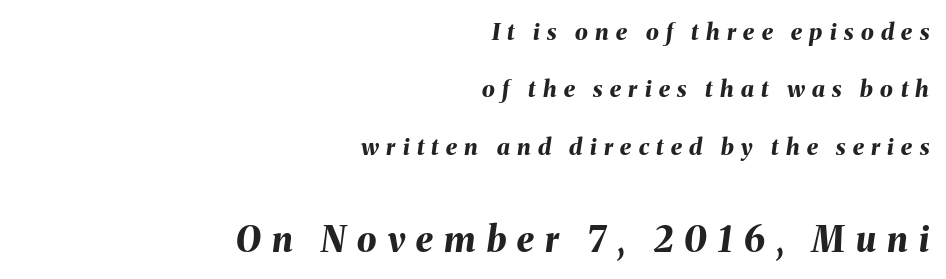
Horizontal bands of white between lines are thick stripes. Every row of glyphs terminates at an identical x-position on the right. The letters are spread apart with noticeably loose tracking. Notice how thick the strokes are: this is what a full bold looks like. Letters rest on an invisible, unmarked baseline.
